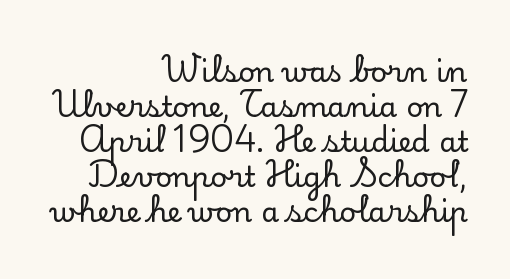
The image shows 29 px serif type, upright; set right-aligned, line spacing 1.21x, normal letter spacing, not underlined; low stroke contrast and a small x-height.
